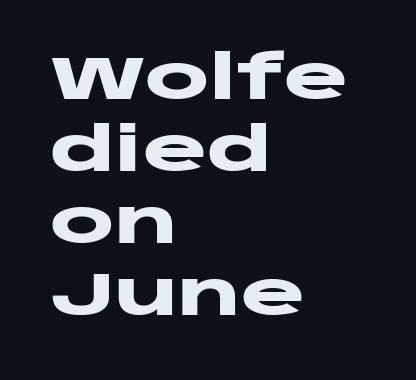
{"serif": "no", "italic": "no", "bold": "yes", "weight": "heavy", "width": "wide", "stroke_contrast": "low", "x_height": "large", "monospaced": "no", "underline": "no", "align": "left", "line_spacing_ratio": 1.18, "letter_spacing": "normal", "letter_spacing_em": 0.0, "glyph_px": 61}
